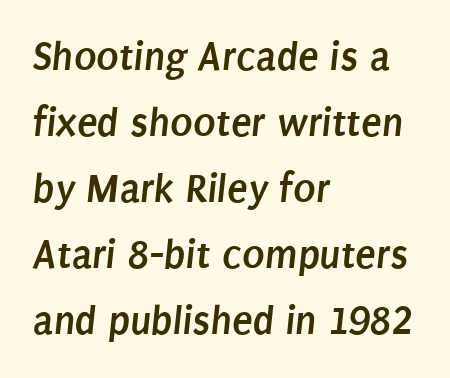
Honestly, there is no underline to notice here at all. Does the weight exceed regular? Yes, all the way to bold. Compared with a centered layout, this one pins lines to the left instead. Does the type have serifs? No, each stem ends abruptly. Evenly set lines give the paragraph a standard silhouette.
